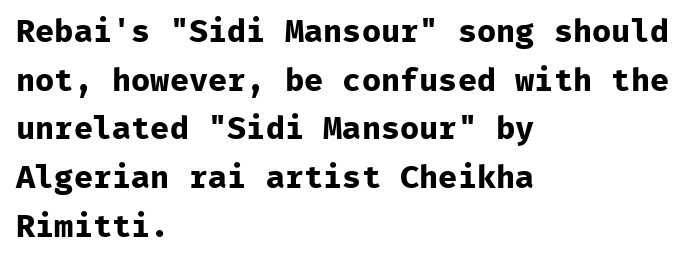
Honestly, there is no underline to notice here at all. Characters remain perfectly vertical along every line. Left-aligned paragraph, ragged on the right. The letters march in equal steps, a hallmark of fixed-pitch type. Every letter is thick-stroked: bold, no question. There is no visible air inserted between adjacent glyphs.
